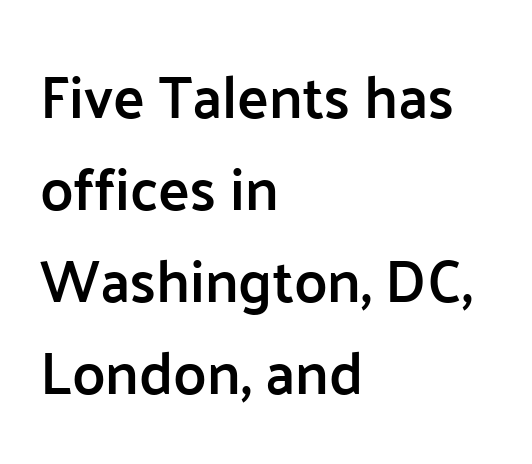
Observe the absence of serifs on each vertical stroke in this sample. The rendering uses a semibold face; strokes are thickened but not to full bold. Notice how the passage keeps a crisp vertical edge on the left only. Ordinary non-slanted type is in use. Rows of type keep a routine distance in the vertical direction.
